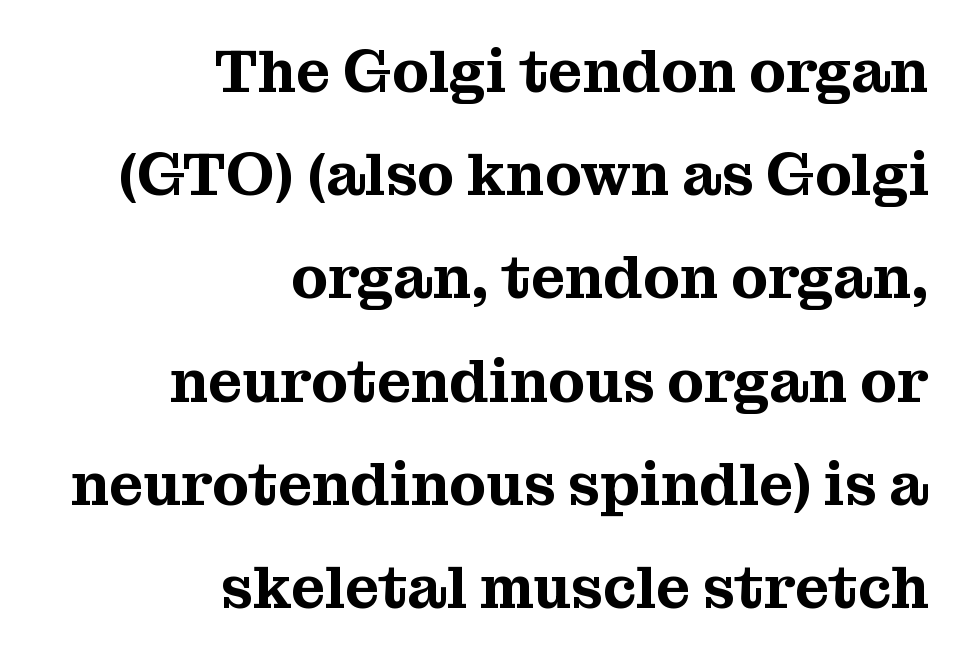
{"serif": "yes", "italic": "no", "width": "normal", "stroke_contrast": "medium", "x_height": "medium", "monospaced": "no", "underline": "no", "align": "right", "line_spacing_ratio": 1.72, "letter_spacing": "normal", "letter_spacing_em": 0.0, "glyph_px": 60}
